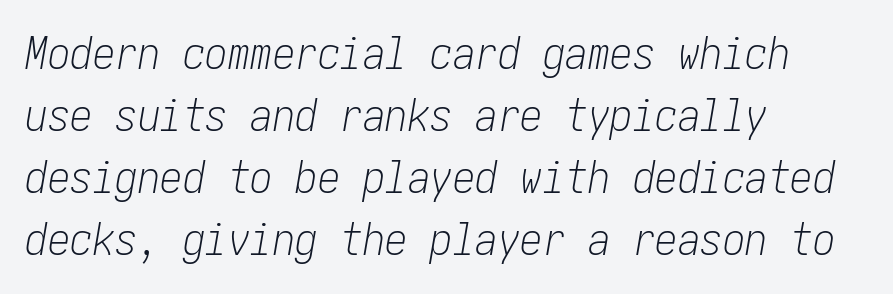
Compared with a centered layout, this one pins lines to the left instead. The gaps between neighbouring characters are ordinary and unremarkable. The vertical gap from one line to the next is medium. A bare baseline throughout the passage.
